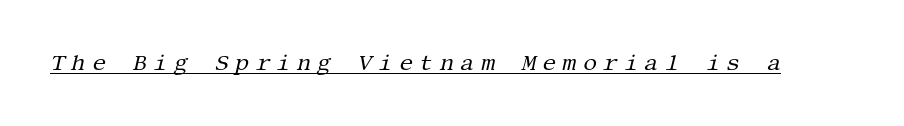
Q: Is the text bold? A: No.
Q: Is the text italic (slanted)? A: Yes, it leans right by about 13 degrees.
Q: Is the text underlined? A: Yes.
Q: Is the spacing between letters normal or unusually wide? A: Unusually wide.
